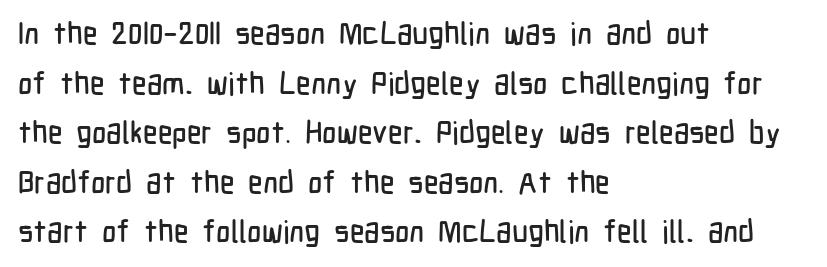
The image shows 31 px condensed sans-serif type, upright; set left-aligned, normal line spacing (1.6x), normal letter spacing, not underlined; low stroke contrast and a medium x-height.
